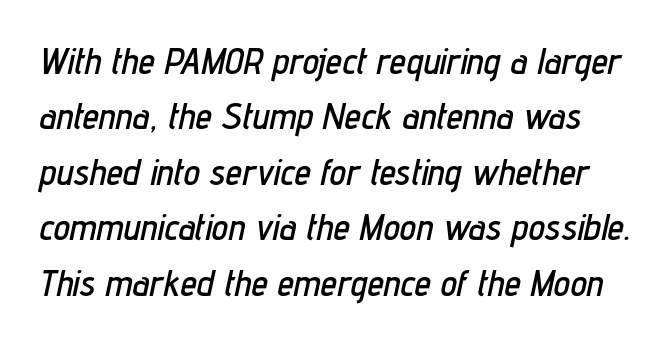
Default kerning and tracking; the words read as compact shapes. Character widths vary here, with narrow letters taking less room than wide ones. A typesetter would mark this as italic. Each new line begins a customary step beneath the previous one.
